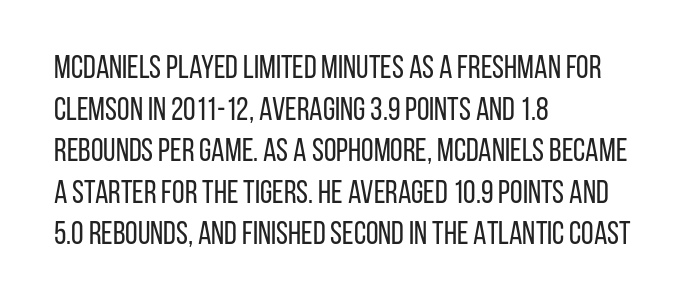
Rule under the text: the space is simply empty. What kind of face is this? One without serifs — a sans. Line starts are locked; line ends wander. Vertical spacing — default. This rendering leaves character spacing at its baseline value.
